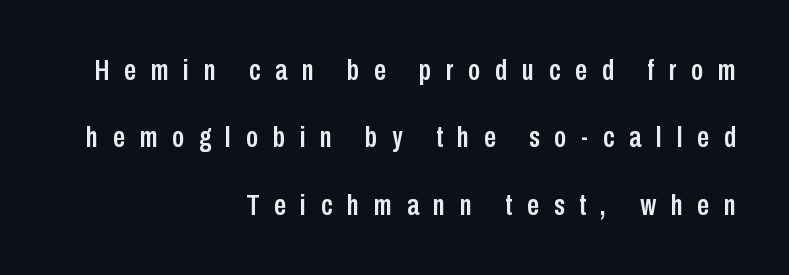
This is the regular roman posture of the typeface. Leftover space on each line is placed entirely before the opening word. How would I describe the line gaps? Wide and relaxed. Honestly, there is no underline to notice here at all.
